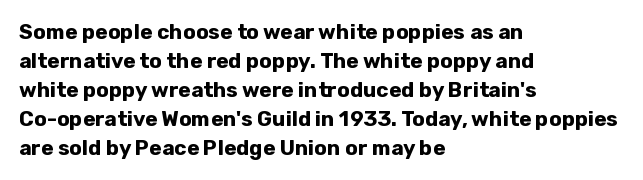
The lines are quadded left. These lines keep a tight, regular rhythm from letter to letter. The gap between lines stays unmarked. It's the straight-up-and-down kind of type. The rendering uses a moderate line-height, typical for paragraphs. Pretty heavy lettering here — definitely bold.
